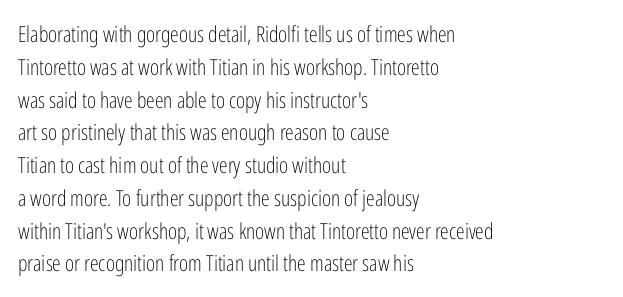
Q: Is the text bold? A: No.
Q: Is the text italic (slanted)? A: No, it is upright.
Q: Is the text underlined? A: No.
Q: How is the paragraph aligned? A: Left-aligned.
Q: Is the spacing between letters normal or unusually wide? A: Normal.
Q: Is the spacing between lines tight, normal or loose? A: Normal.
